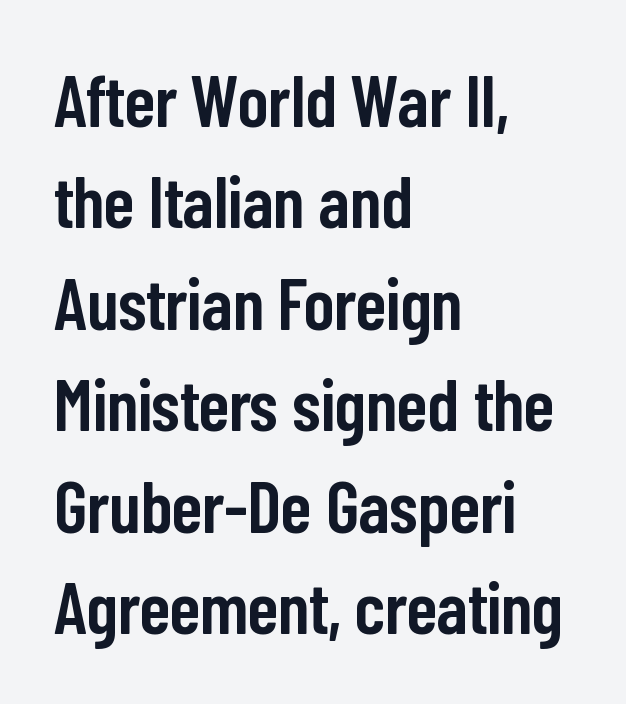
{"serif": "no", "italic": "no", "bold": "semi", "weight": "semibold", "width": "condensed", "stroke_contrast": "low", "x_height": "medium", "monospaced": "no", "underline": "no", "align": "left", "line_spacing": "normal", "line_spacing_ratio": 1.39, "letter_spacing": "normal", "letter_spacing_em": 0.0, "glyph_px": 73}
